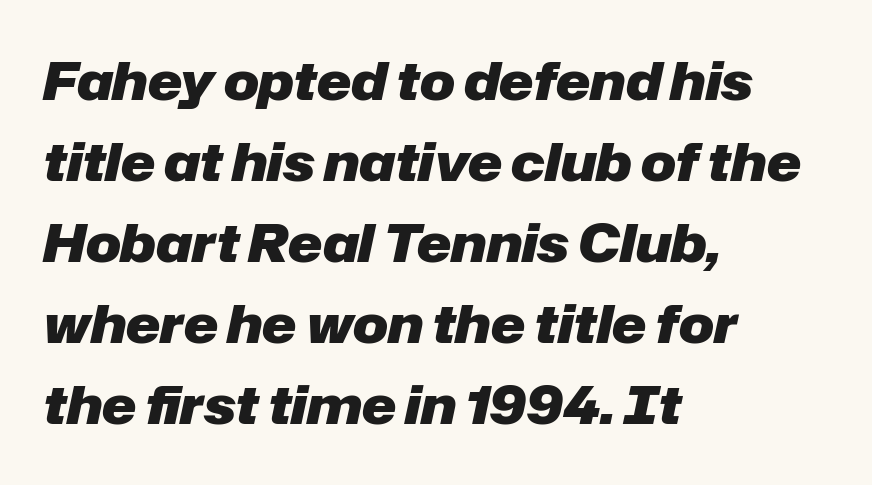
Every row of glyphs begins at an identical x-position on the left. Standard letterfit; no display-style spreading of the glyphs. Heavy-handed strokes throughout: this text is bold. Is the type slanted? Yes — the strokes lean at a clear angle.
